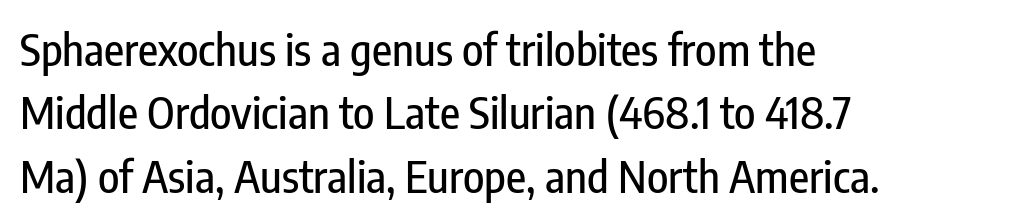
The image shows 44 px condensed sans-serif type, upright; set left-aligned, normal line spacing (1.44x), normal letter spacing, not underlined; low stroke contrast and a medium x-height.
